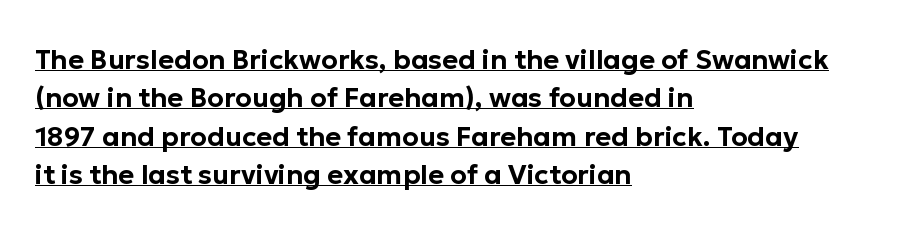
The image shows 27 px text type, upright; set left-aligned, normal line spacing (1.42x), normal letter spacing, underlined.
